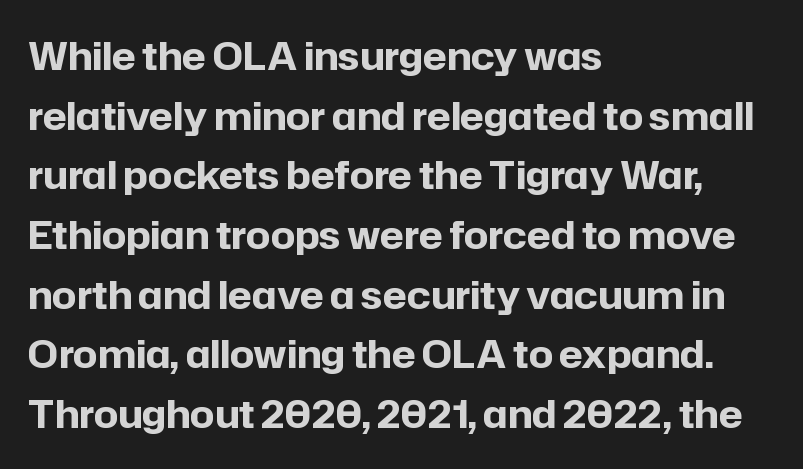
Q: Is the text bold? A: Yes.
Q: Is the text italic (slanted)? A: No, it is upright.
Q: Is the typeface a serif or a sans-serif typeface? A: Sans-serif.
Q: Is the text underlined? A: No.
Q: How is the paragraph aligned? A: Left-aligned.
Q: Is the spacing between letters normal or unusually wide? A: Normal.
Q: Is the spacing between lines tight, normal or loose? A: Normal.
Q: Width (condensed, normal, or wide)? A: Normal.
Q: Stroke contrast? A: Low.
Q: x-height? A: Medium.
Q: Monospaced? A: No.
